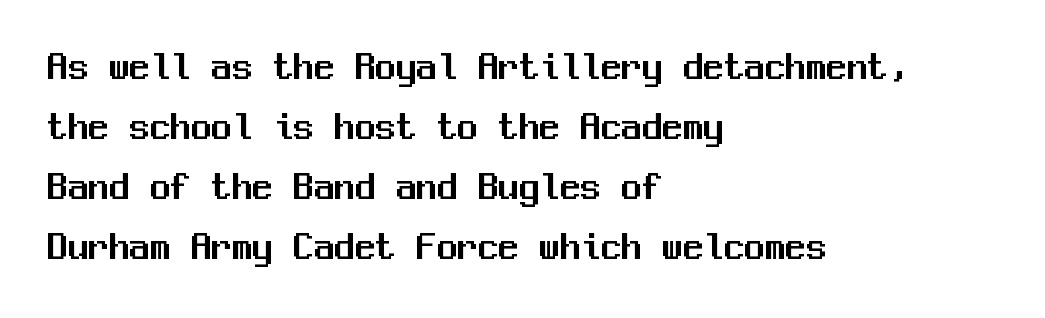
Q: Is the text italic (slanted)? A: No, it is upright.
Q: Is the typeface a serif or a sans-serif typeface? A: Sans-serif.
Q: Is the text underlined? A: No.
Q: How is the paragraph aligned? A: Left-aligned.
Q: Is the spacing between letters normal or unusually wide? A: Normal.
Q: Is the spacing between lines tight, normal or loose? A: Normal.
Q: Width (condensed, normal, or wide)? A: Normal.
Q: Stroke contrast? A: Medium.
Q: x-height? A: Medium.
Q: Monospaced? A: Yes.
